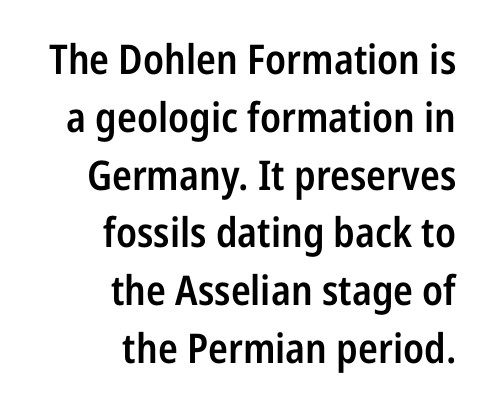
{"serif": "no", "italic": "no", "bold": "semi", "weight": "semibold", "width": "condensed", "stroke_contrast": "low", "x_height": "medium", "monospaced": "no", "underline": "no", "align": "right", "line_spacing": "normal", "line_spacing_ratio": 1.41, "letter_spacing": "normal", "letter_spacing_em": 0.0, "glyph_px": 41}
